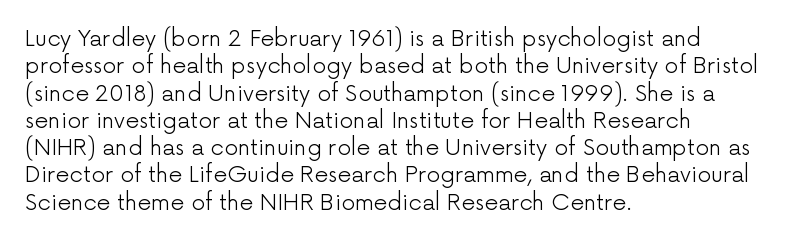
The image shows 22 px text type, upright; set left-aligned, line spacing 1.24x, normal letter spacing, not underlined.
